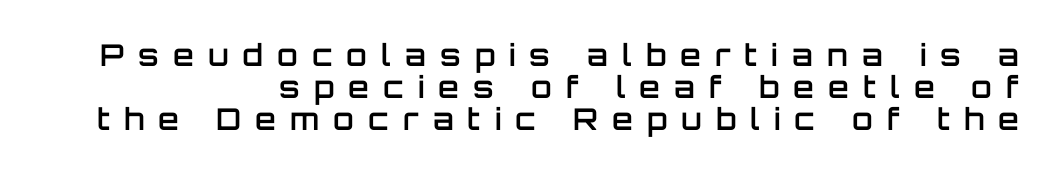
{"serif": "no", "italic": "no", "bold": "semi", "weight": "semibold", "width": "normal", "stroke_contrast": "low", "x_height": "large", "monospaced": "no", "underline": "no", "align": "right", "line_spacing": "tight", "line_spacing_ratio": 1.07, "letter_spacing": "wide", "letter_spacing_em": 0.47, "glyph_px": 30}
